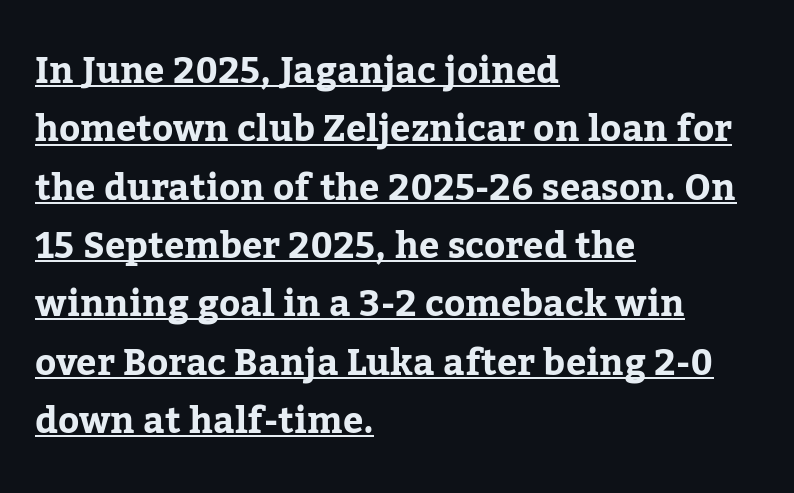
{"serif": "yes", "italic": "no", "width": "normal", "stroke_contrast": "low", "x_height": "medium", "monospaced": "no", "underline": "yes", "align": "left", "line_spacing": "normal", "line_spacing_ratio": 1.62, "letter_spacing": "normal", "letter_spacing_em": 0.0, "glyph_px": 36}
